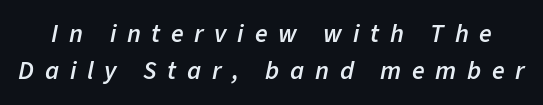
{"italic": "yes", "lean": "right", "slant_degrees": 11, "bold": "semi", "underline": "no", "line_spacing": "normal", "line_spacing_ratio": 1.43, "letter_spacing": "wide", "letter_spacing_em": 0.41, "glyph_px": 26}
